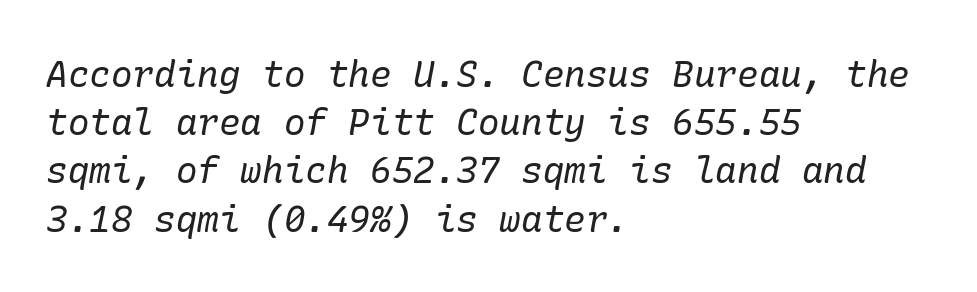
The image shows 36 px regular-weight type, italic (leaning right); set left-aligned, normal line spacing (1.34x), normal letter spacing, not underlined; low stroke contrast and a medium x-height.
